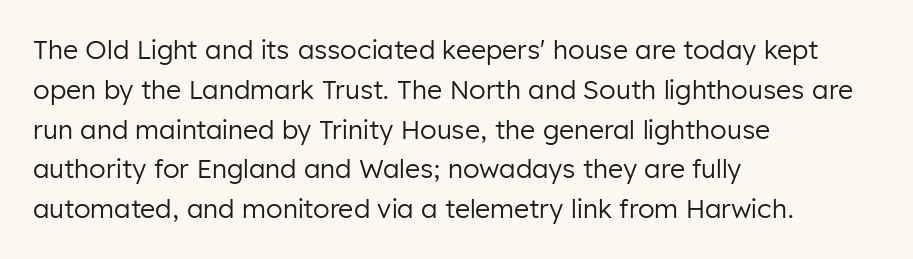
{"italic": "no", "bold": "no", "underline": "no", "align": "left", "line_spacing": "normal", "line_spacing_ratio": 1.53, "letter_spacing": "normal", "letter_spacing_em": 0.0, "glyph_px": 26}
